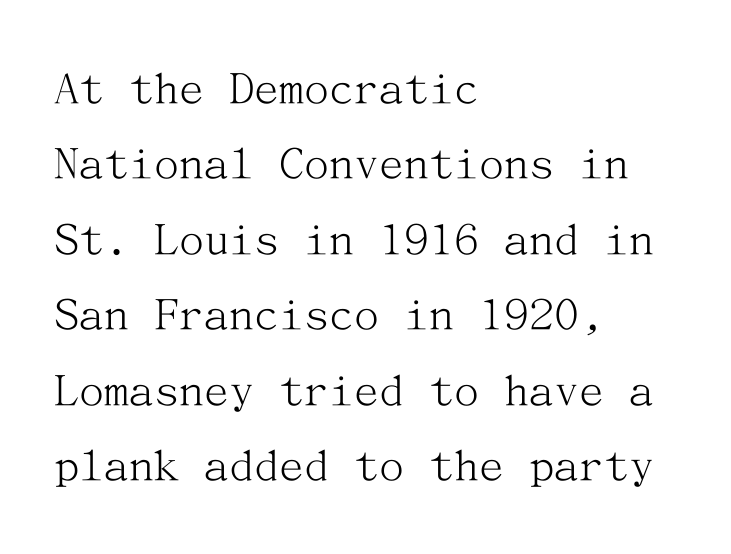
The image shows 50 px light serif type, upright; set left-aligned, normal line spacing (1.51x), normal letter spacing, not underlined; medium stroke contrast and a medium x-height.
